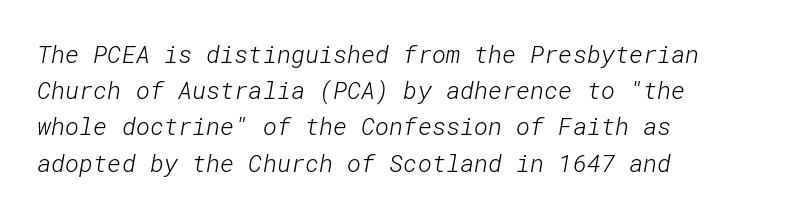
{"bold": "no", "underline": "no", "align": "left", "line_spacing": "normal", "line_spacing_ratio": 1.51, "letter_spacing": "normal", "letter_spacing_em": 0.0, "glyph_px": 24}
